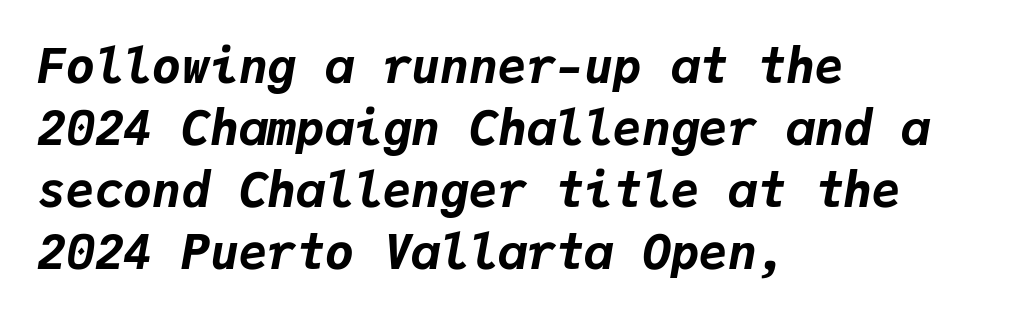
The image shows 48 px bold type, italic (leaning right), monospaced; set left-aligned, normal line spacing (1.29x), normal letter spacing, not underlined; low stroke contrast and a medium x-height.
